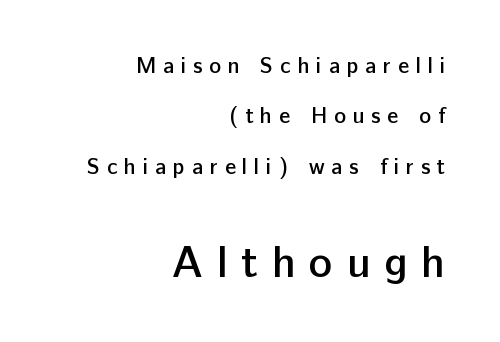
The image shows 44 px semibold sans-serif type, upright; set right-aligned, loose line spacing (2.29x), unusually wide letter spacing (+0.31 em), not underlined; the second (bottom) block is 2.0x larger; low stroke contrast and a medium x-height.
